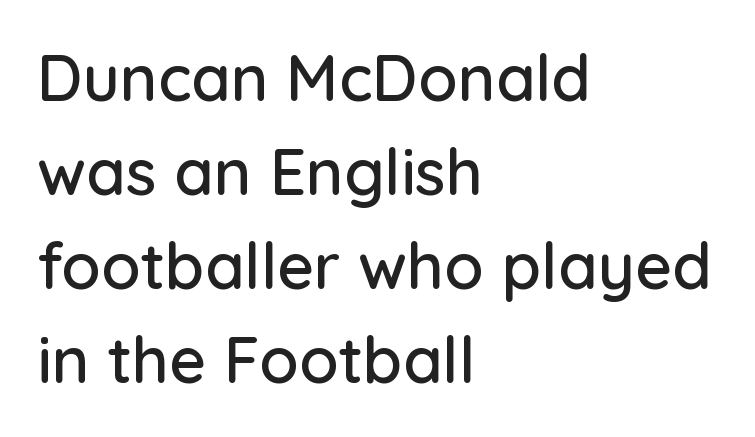
{"serif": "no", "italic": "no", "width": "normal", "stroke_contrast": "low", "x_height": "medium", "monospaced": "no", "underline": "no", "align": "left", "line_spacing": "normal", "line_spacing_ratio": 1.47, "letter_spacing": "normal", "letter_spacing_em": 0.0, "glyph_px": 64}
